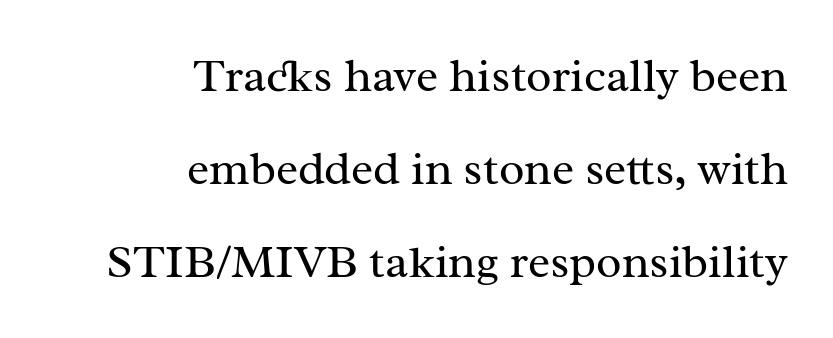
Type without underlining. Visually the block forms a straight wall on the right and a jagged coastline on the left. If you drew a line through each stem, it would be perfectly vertical. The letters advance in unequal steps, a hallmark of proportional type.
